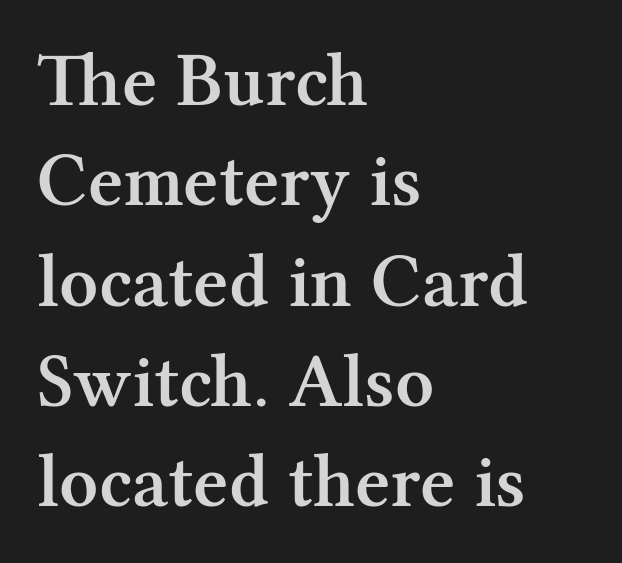
{"serif": "yes", "italic": "no", "bold": "semi", "weight": "semibold", "width": "normal", "stroke_contrast": "medium", "x_height": "medium", "monospaced": "no", "underline": "no", "align": "left", "line_spacing": "normal", "line_spacing_ratio": 1.32, "letter_spacing": "normal", "letter_spacing_em": 0.0, "glyph_px": 76}
